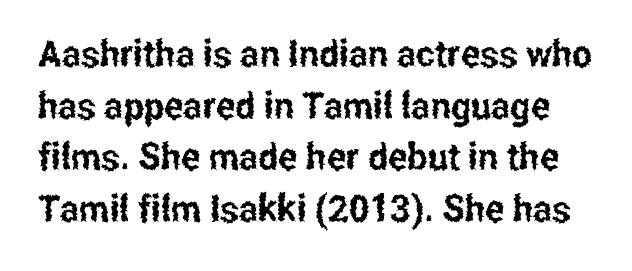
Q: Is the text italic (slanted)? A: No, it is upright.
Q: Is the typeface a serif or a sans-serif typeface? A: Sans-serif.
Q: Is the text underlined? A: No.
Q: Is the spacing between letters normal or unusually wide? A: Normal.
Q: Is the spacing between lines tight, normal or loose? A: Normal.
Q: Width (condensed, normal, or wide)? A: Condensed.
Q: Stroke contrast? A: Low.
Q: x-height? A: Medium.
Q: Monospaced? A: No.
